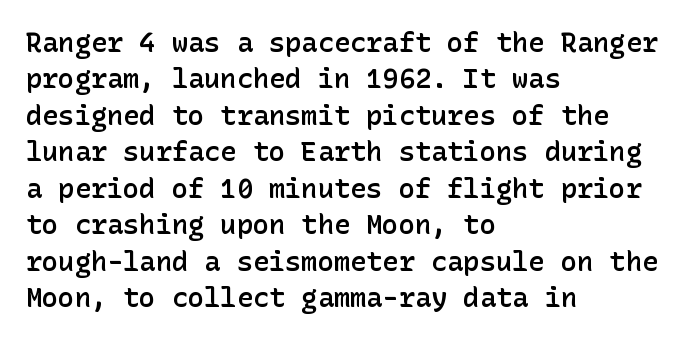
The image shows 27 px text type, upright; set left-aligned, normal line spacing (1.35x), normal letter spacing, not underlined.
